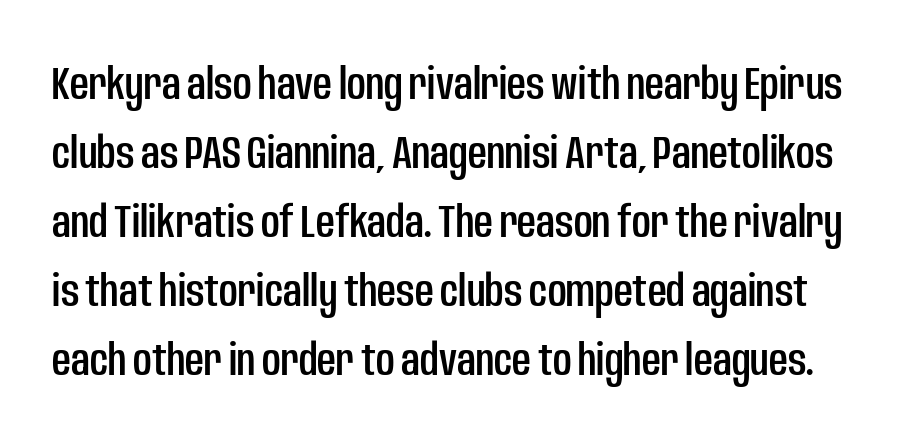
The image shows 46 px condensed sans-serif type, upright; set normal line spacing (1.5x), normal letter spacing, not underlined; low stroke contrast and a large x-height.
